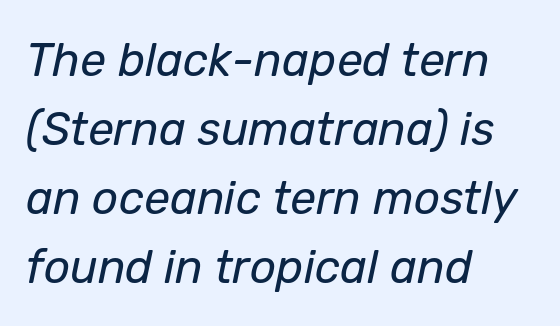
Q: Is the text bold? A: No.
Q: Is the text italic (slanted)? A: Yes, it leans right by about 12 degrees.
Q: Is the text underlined? A: No.
Q: How is the paragraph aligned? A: Left-aligned.
Q: Is the spacing between letters normal or unusually wide? A: Normal.
Q: Is the spacing between lines tight, normal or loose? A: Normal.
Q: Width (condensed, normal, or wide)? A: Normal.
Q: Stroke contrast? A: Low.
Q: x-height? A: Medium.
Q: Monospaced? A: No.
